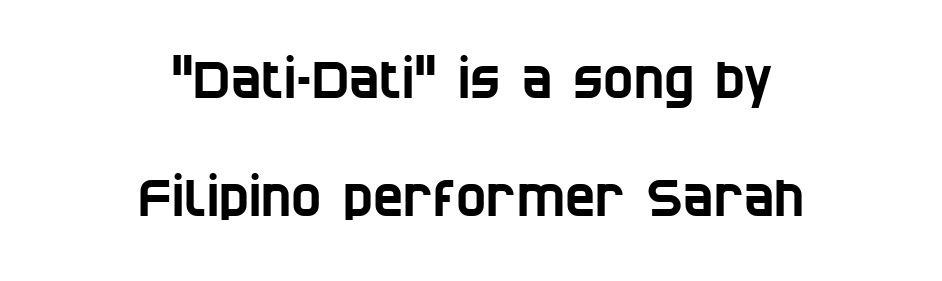
Honestly, the rows look like they've been pulled way apart. The letterforms sit shoulder to shoulder at normal distance. The strip under each line holds only bare page. Observe the absence of serifs on each vertical stroke in this sample. Is this a fixed-width face? No — the glyphs have proportional, varying widths.
